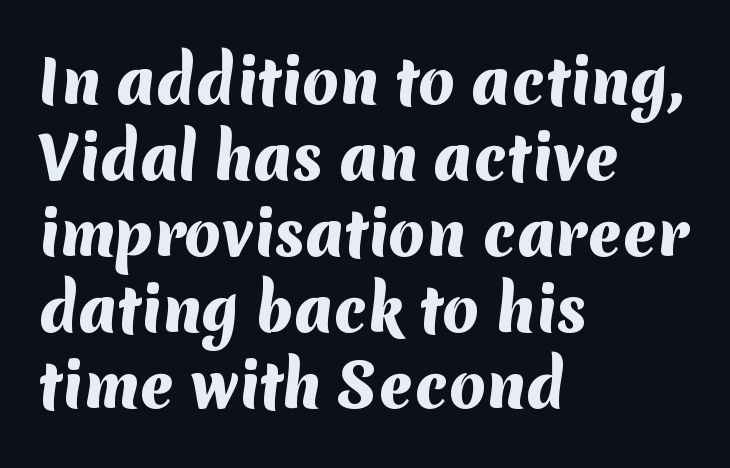
The image shows 59 px heavy sans-serif type; set left-aligned, normal line spacing (1.29x), normal letter spacing, not underlined; medium stroke contrast and a medium x-height.
